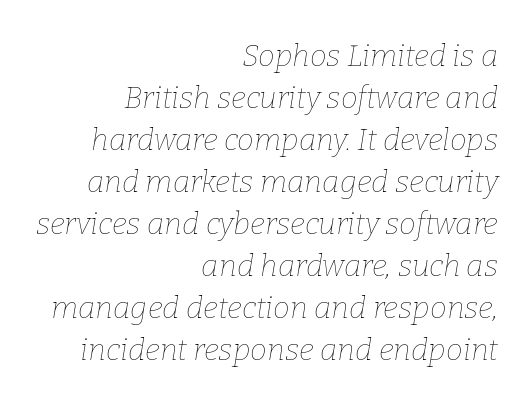
Any mark beneath the type? The region is blank. The passage shown is typed in a proportional face where columns would drift. Observe the lean: these are italic letterforms. Observe the ordinary spacing: letters are neighbours, not strangers.
